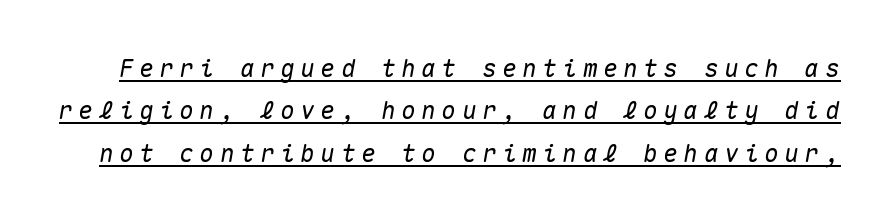
The image shows 24 px text type, italic (leaning right); set line spacing 1.77x, unusually wide letter spacing (+0.24 em), underlined.
